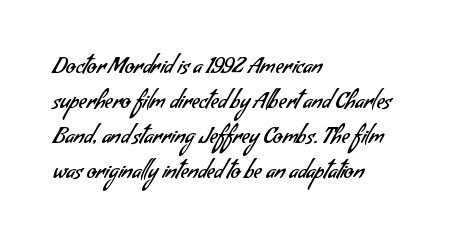
Unmarked baselines from the first word to the last. Line starts are locked; line ends wander. Stroke thickness stays within the range of a standard reading face or lighter. Does the leading feel generous? No, just average. Nobody touched the tracking dial on this one.
